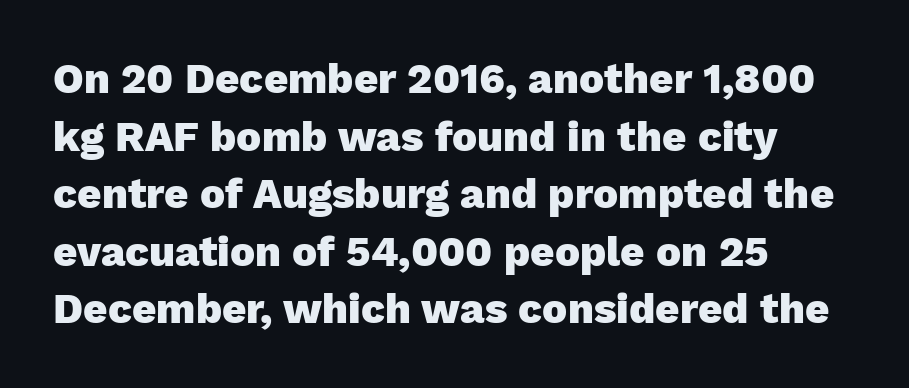
The image shows 42 px heavy sans-serif type, upright; set left-aligned, normal line spacing (1.37x), normal letter spacing, not underlined; low stroke contrast and a medium x-height.
